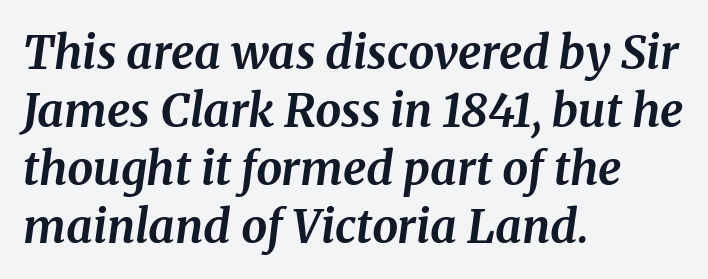
{"serif": "yes", "italic": "yes", "lean": "right", "slant_degrees": 8, "bold": "yes", "weight": "bold", "width": "normal", "stroke_contrast": "medium", "x_height": "medium", "monospaced": "no", "underline": "no", "align": "left", "line_spacing": "normal", "line_spacing_ratio": 1.26, "letter_spacing": "normal", "letter_spacing_em": 0.0, "glyph_px": 46}
